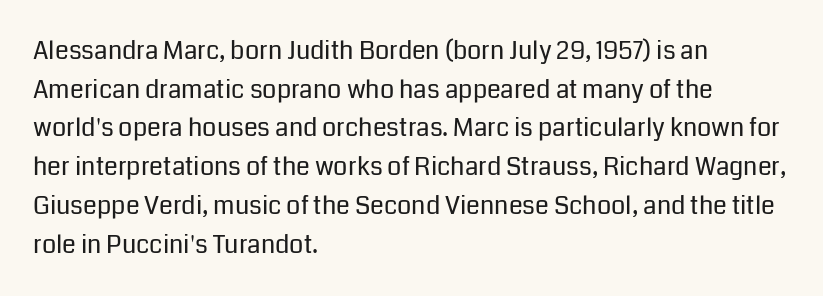
{"italic": "no", "bold": "no", "underline": "no", "align": "left", "line_spacing": "normal", "line_spacing_ratio": 1.55, "letter_spacing": "normal", "letter_spacing_em": 0.0, "glyph_px": 25}
